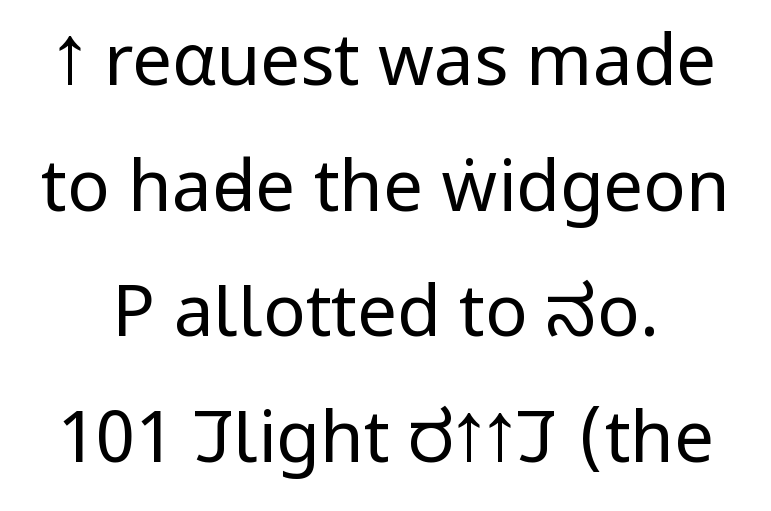
The face used here is rendered with its standard letterfit. The face looks like a standard text weight, possibly lighter. What kind of face is this? One without serifs — a sans. The letters advance in unequal steps, a hallmark of proportional type. You can tell it's not italic because the verticals are truly vertical. The area under the type is left untouched.
